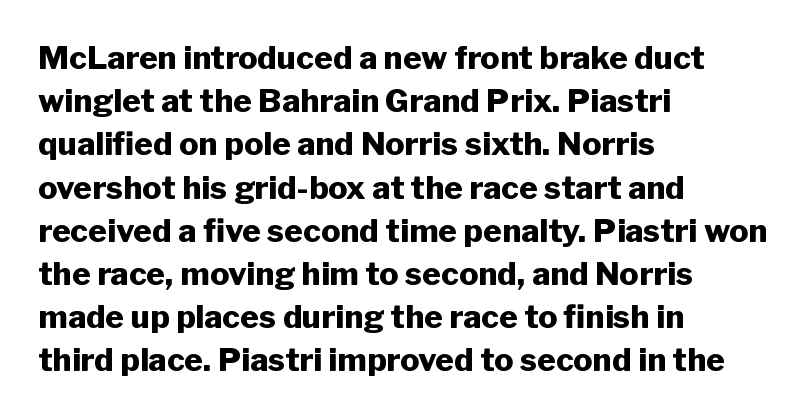
{"serif": "no", "italic": "no", "bold": "yes", "weight": "heavy", "width": "normal", "stroke_contrast": "low", "x_height": "medium", "monospaced": "no", "underline": "no", "align": "left", "line_spacing": "normal", "line_spacing_ratio": 1.35, "letter_spacing": "normal", "letter_spacing_em": 0.0, "glyph_px": 32}
